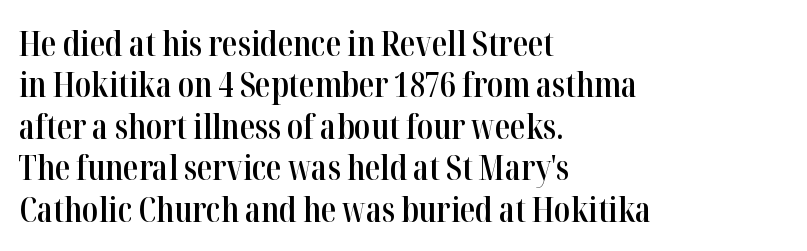
Where is the straight margin? On the left. The strip under each line holds only bare page. Tracking here is standard; glyphs follow each other at the usual distance. Look at the bottom of the vertical strokes: they flare into serifs here. No italicization has been applied; the sample stays upright.
